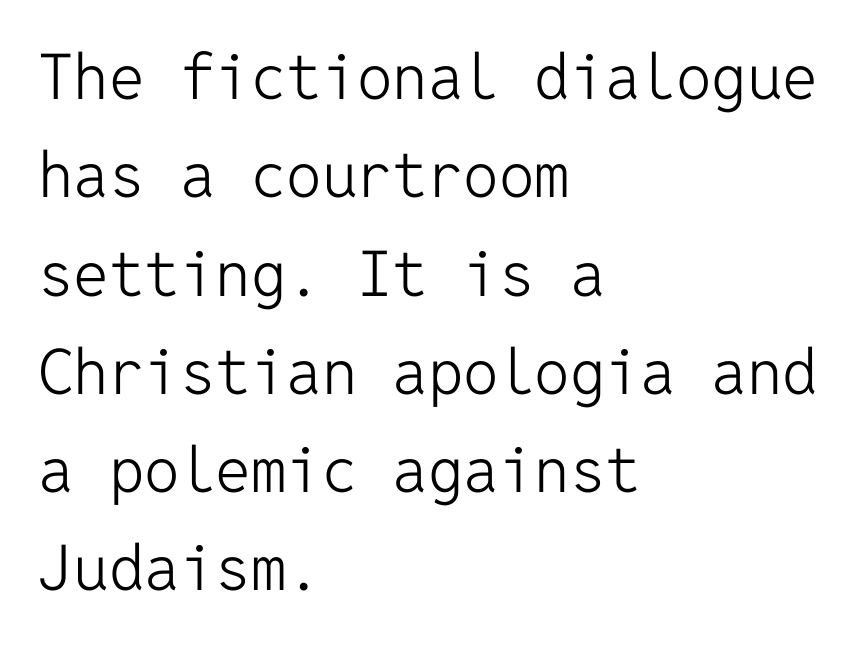
Q: Is the text bold? A: No.
Q: Is the text italic (slanted)? A: No, it is upright.
Q: Is the typeface a serif or a sans-serif typeface? A: Sans-serif.
Q: Is the text underlined? A: No.
Q: How is the paragraph aligned? A: Left-aligned.
Q: Is the spacing between letters normal or unusually wide? A: Normal.
Q: Is the spacing between lines tight, normal or loose? A: Normal.
Q: Width (condensed, normal, or wide)? A: Normal.
Q: Stroke contrast? A: Low.
Q: x-height? A: Medium.
Q: Monospaced? A: Yes.
